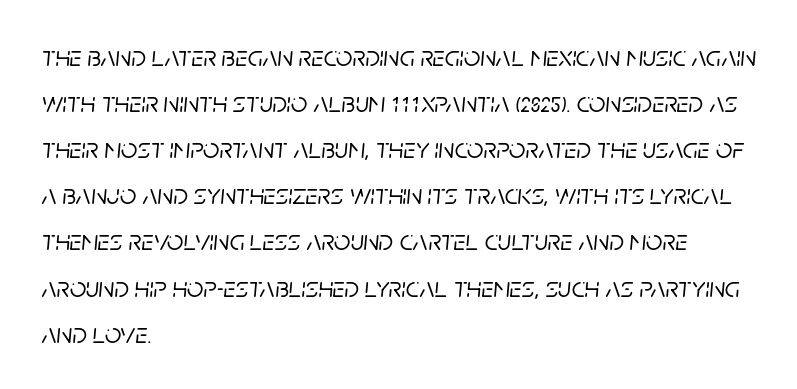
Q: Is the text italic (slanted)? A: Yes, it leans right by about 5 degrees.
Q: Is the text underlined? A: No.
Q: How is the paragraph aligned? A: Left-aligned.
Q: Is the spacing between letters normal or unusually wide? A: Normal.
Q: Is the spacing between lines tight, normal or loose? A: Normal.
Q: Width (condensed, normal, or wide)? A: Normal.
Q: Stroke contrast? A: Low.
Q: x-height? A: Large.
Q: Monospaced? A: No.
